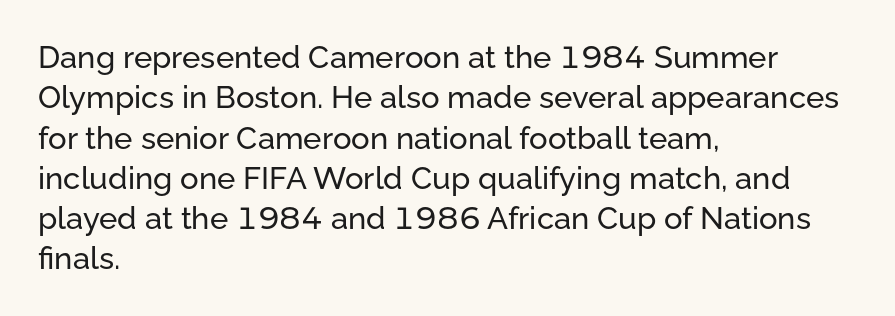
Q: Is the text italic (slanted)? A: No, it is upright.
Q: Is the typeface a serif or a sans-serif typeface? A: Sans-serif.
Q: Is the text underlined? A: No.
Q: How is the paragraph aligned? A: Left-aligned.
Q: Is the spacing between letters normal or unusually wide? A: Normal.
Q: Is the spacing between lines tight, normal or loose? A: Normal.
Q: Width (condensed, normal, or wide)? A: Normal.
Q: Stroke contrast? A: Low.
Q: x-height? A: Medium.
Q: Monospaced? A: No.
